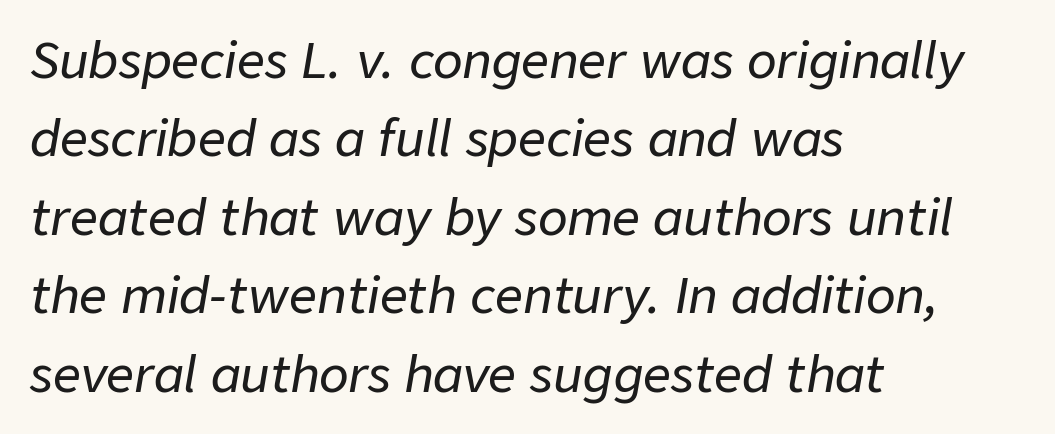
{"italic": "yes", "lean": "right", "slant_degrees": 9, "width": "normal", "stroke_contrast": "low", "x_height": "medium", "monospaced": "no", "underline": "no", "align": "left", "line_spacing": "normal", "line_spacing_ratio": 1.6, "letter_spacing": "normal", "letter_spacing_em": 0.0, "glyph_px": 49}
